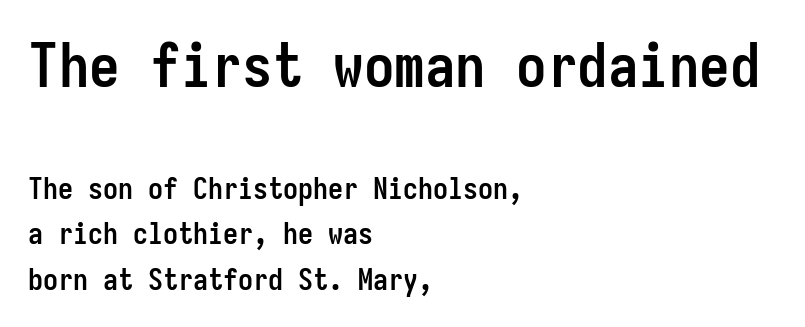
{"serif": "no", "italic": "no", "bold": "yes", "weight": "semibold", "width": "condensed", "stroke_contrast": "low", "x_height": "medium", "monospaced": "yes", "underline": "no", "align": "left", "line_spacing": "normal", "line_spacing_ratio": 1.52, "letter_spacing": "normal", "letter_spacing_em": 0.0, "larger_block": "first", "size_ratio": 2.03, "glyph_px": 61}
